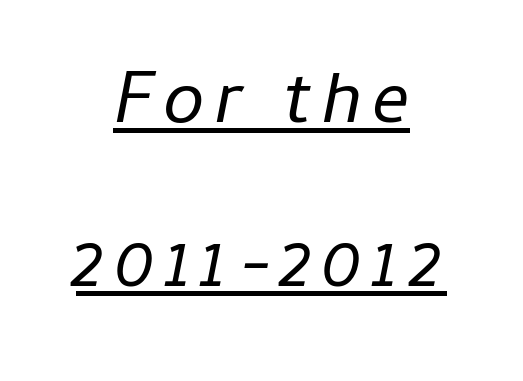
Q: Is the text bold? A: No.
Q: Is the text italic (slanted)? A: Yes, it leans right by about 11 degrees.
Q: Is the text underlined? A: Yes.
Q: How is the paragraph aligned? A: Centered.
Q: Is the spacing between lines tight, normal or loose? A: Loose.
Q: Width (condensed, normal, or wide)? A: Normal.
Q: Stroke contrast? A: Low.
Q: x-height? A: Medium.
Q: Monospaced? A: No.
